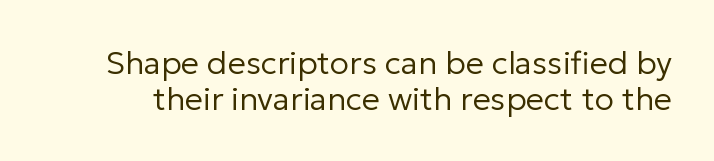
Q: Is the text bold? A: No.
Q: Is the text italic (slanted)? A: No, it is upright.
Q: Is the typeface a serif or a sans-serif typeface? A: Sans-serif.
Q: Is the text underlined? A: No.
Q: Is the spacing between letters normal or unusually wide? A: Normal.
Q: Is the spacing between lines tight, normal or loose? A: Tight.
Q: Width (condensed, normal, or wide)? A: Normal.
Q: Stroke contrast? A: Low.
Q: x-height? A: Medium.
Q: Monospaced? A: No.
